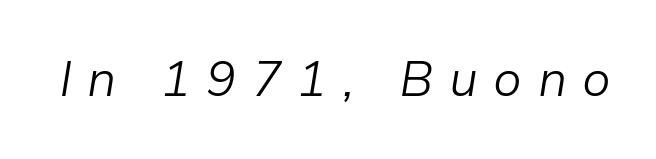
Q: Is the text bold? A: No.
Q: Is the text italic (slanted)? A: Yes, it leans right by about 9 degrees.
Q: Is the text underlined? A: No.
Q: Is the spacing between letters normal or unusually wide? A: Unusually wide.
Q: Width (condensed, normal, or wide)? A: Normal.
Q: Stroke contrast? A: Low.
Q: x-height? A: Medium.
Q: Monospaced? A: No.
